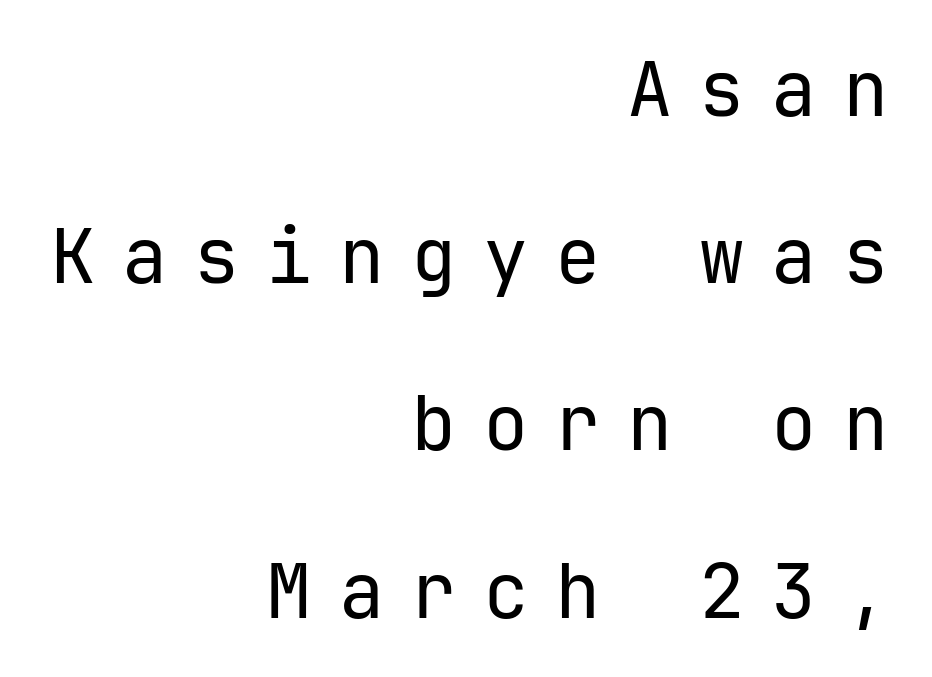
The image shows 76 px regular-weight sans-serif type, upright; set right-aligned, loose line spacing (2.2x), unusually wide letter spacing (+0.35 em), not underlined; low stroke contrast and a medium x-height.
